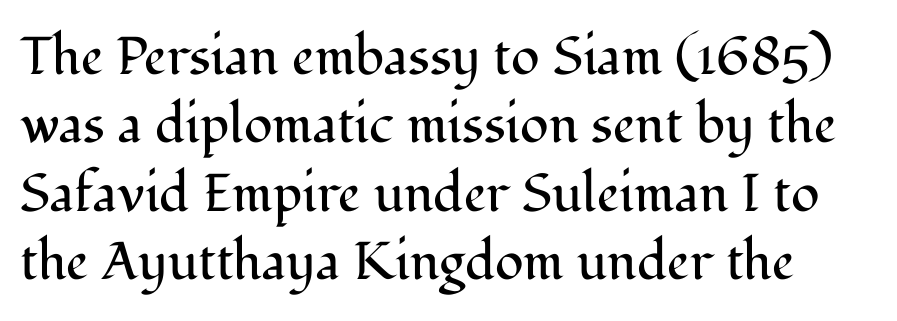
Q: Is the text bold? A: No.
Q: Is the text italic (slanted)? A: No, it is upright.
Q: Is the typeface a serif or a sans-serif typeface? A: Serif.
Q: Is the text underlined? A: No.
Q: Is the spacing between letters normal or unusually wide? A: Normal.
Q: Is the spacing between lines tight, normal or loose? A: Normal.
Q: Width (condensed, normal, or wide)? A: Normal.
Q: Stroke contrast? A: Medium.
Q: x-height? A: Medium.
Q: Monospaced? A: No.
